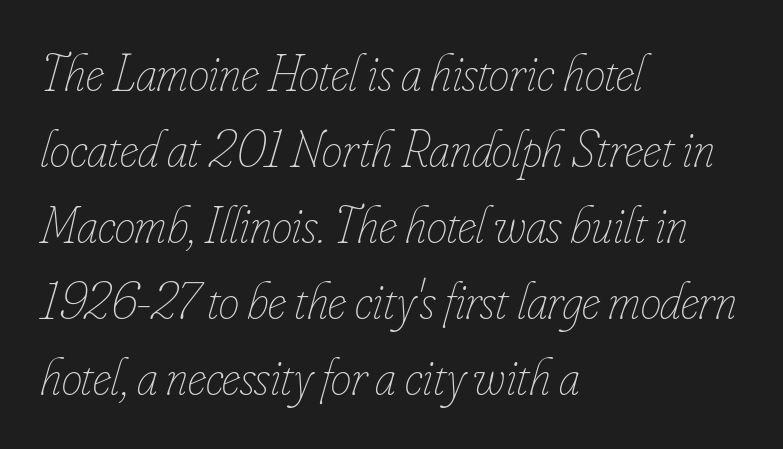
{"italic": "yes", "lean": "right", "slant_degrees": 16, "bold": "no", "weight": "thin", "width": "condensed", "stroke_contrast": "low", "x_height": "small", "monospaced": "no", "underline": "no", "align": "left", "line_spacing": "normal", "line_spacing_ratio": 1.46, "letter_spacing": "normal", "letter_spacing_em": 0.0, "glyph_px": 52}
